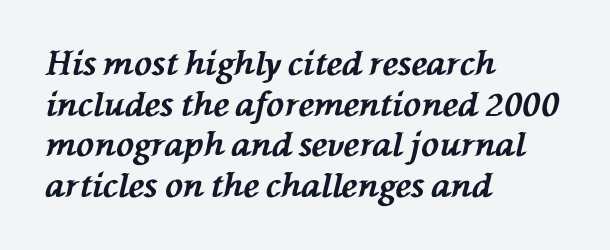
Q: Is the text bold? A: Yes.
Q: Is the text italic (slanted)? A: Yes, it leans left by about 76 degrees.
Q: Is the text underlined? A: No.
Q: How is the paragraph aligned? A: Left-aligned.
Q: Is the spacing between letters normal or unusually wide? A: Normal.
Q: Width (condensed, normal, or wide)? A: Normal.
Q: Stroke contrast? A: Medium.
Q: x-height? A: Medium.
Q: Monospaced? A: No.
